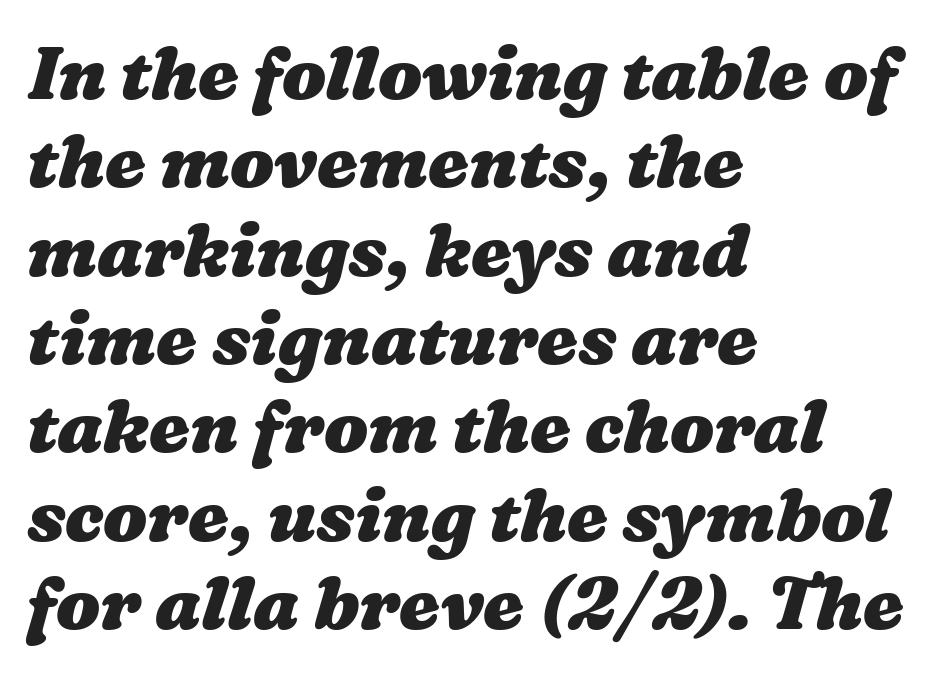
{"bold": "yes", "weight": "heavy", "width": "wide", "stroke_contrast": "medium", "x_height": "medium", "monospaced": "no", "underline": "no", "align": "left", "line_spacing_ratio": 1.21, "letter_spacing": "normal", "letter_spacing_em": 0.0, "glyph_px": 73}
